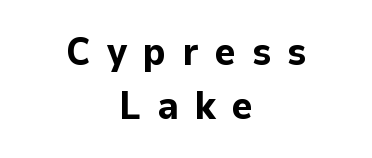
Ordinary non-slanted type is in use. These lines stack symmetrically, like a column narrowing and widening about its center. The gap between lines stays unmarked. Successive baselines arrive at the customary interval.
